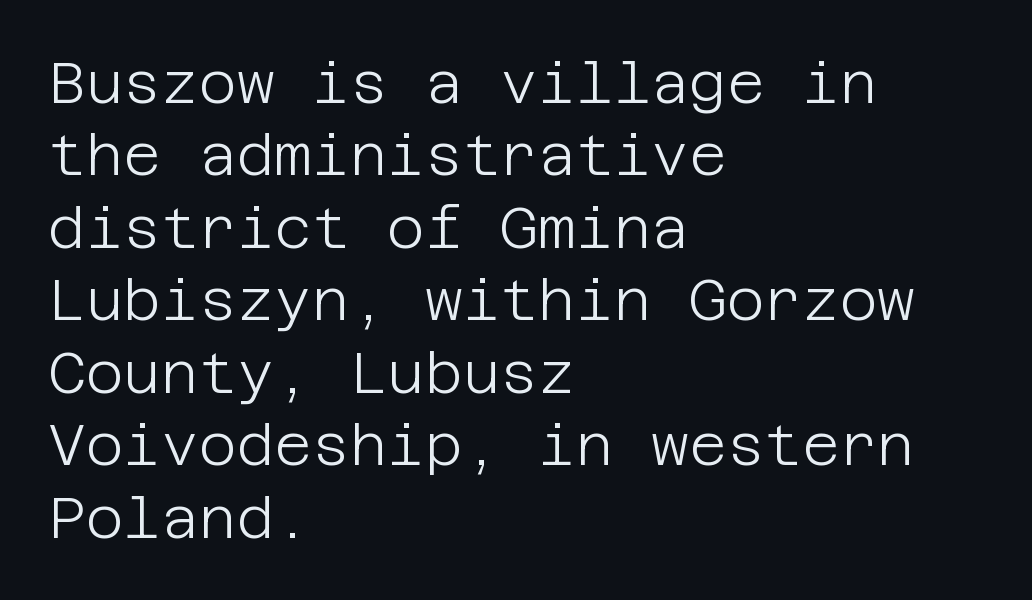
The image shows 58 px light sans-serif type, upright; set left-aligned, normal line spacing (1.25x), normal letter spacing, not underlined; low stroke contrast and a large x-height.
